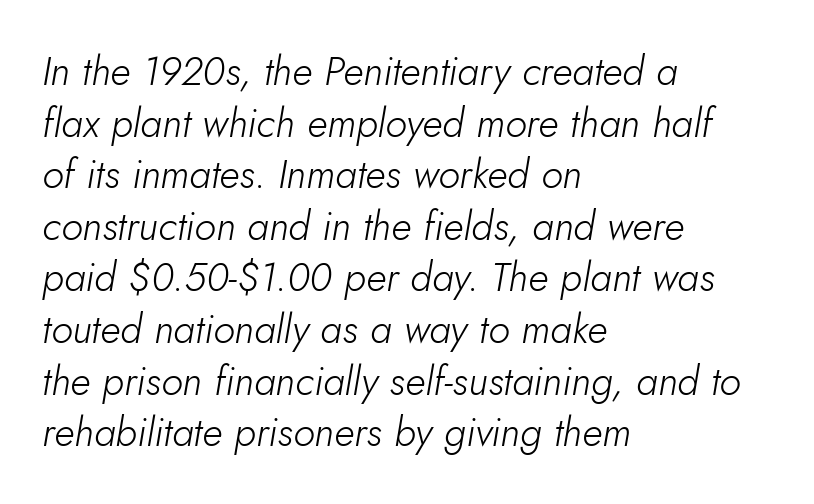
An italicized treatment has been applied to the whole sample. Horizontally, the lines are justified to the leading edge only. Line spacing here is normal. Default kerning and tracking; the words read as compact shapes. Nobody drew a line under any word here. Compared with a typical body face, this is equally light or lighter still.
